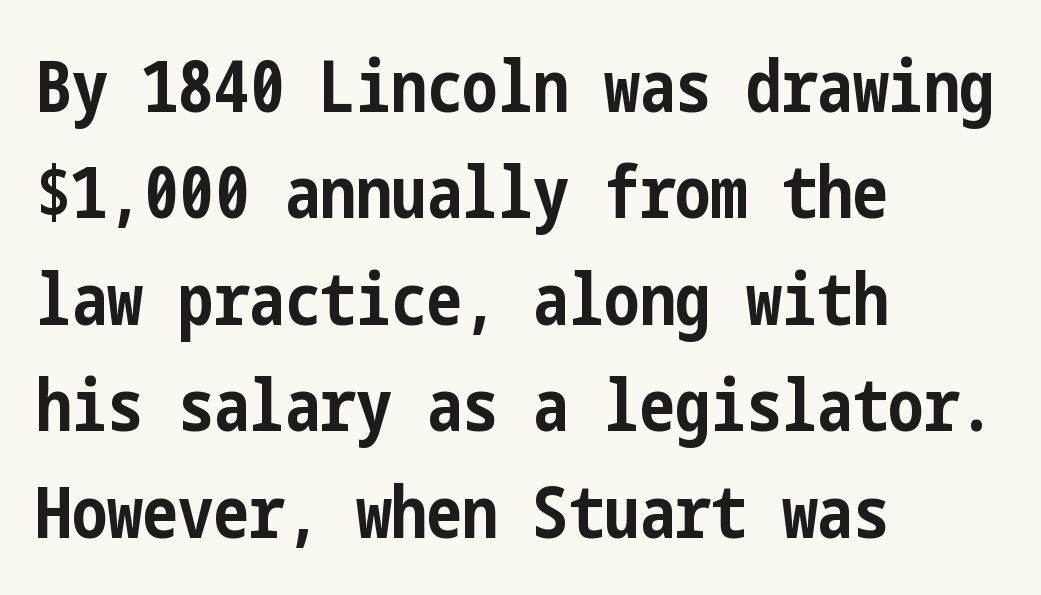
Q: Is the text bold? A: Yes.
Q: Is the text italic (slanted)? A: No, it is upright.
Q: Is the typeface a serif or a sans-serif typeface? A: Sans-serif.
Q: Is the text underlined? A: No.
Q: How is the paragraph aligned? A: Left-aligned.
Q: Is the spacing between letters normal or unusually wide? A: Normal.
Q: Is the spacing between lines tight, normal or loose? A: Normal.
Q: Width (condensed, normal, or wide)? A: Condensed.
Q: Stroke contrast? A: Low.
Q: x-height? A: Medium.
